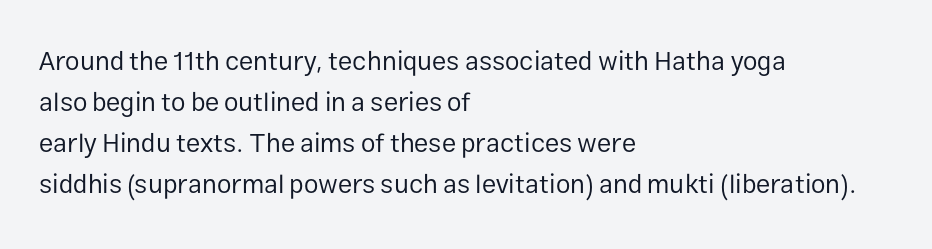
The image shows 26 px text type, upright; set left-aligned, normal line spacing (1.58x), normal letter spacing, not underlined.
